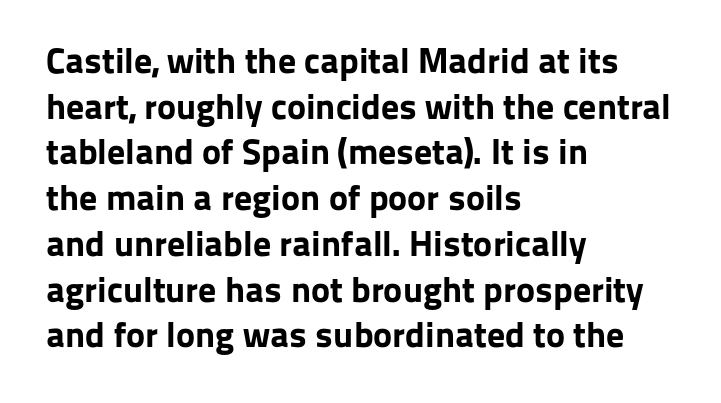
Q: Is the text bold? A: Yes.
Q: Is the text italic (slanted)? A: No, it is upright.
Q: Is the typeface a serif or a sans-serif typeface? A: Sans-serif.
Q: Is the text underlined? A: No.
Q: How is the paragraph aligned? A: Left-aligned.
Q: Is the spacing between letters normal or unusually wide? A: Normal.
Q: Is the spacing between lines tight, normal or loose? A: Normal.
Q: Width (condensed, normal, or wide)? A: Normal.
Q: Stroke contrast? A: Low.
Q: x-height? A: Medium.
Q: Monospaced? A: No.
